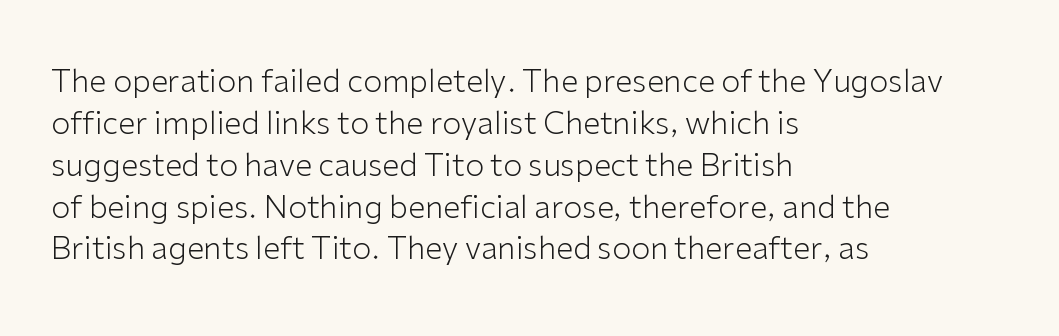
{"serif": "no", "italic": "no", "bold": "no", "weight": "light", "width": "normal", "stroke_contrast": "low", "x_height": "medium", "monospaced": "no", "underline": "no", "align": "left", "line_spacing": "normal", "line_spacing_ratio": 1.35, "letter_spacing": "normal", "letter_spacing_em": 0.0, "glyph_px": 31}
